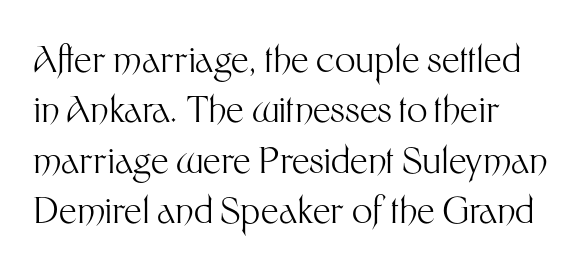
All the whitespace from short lines collects on the right. Interline gaps are of average width in this sample. Any mark beneath the type? The region is blank. The glyphs in this specimen are sans serif.
